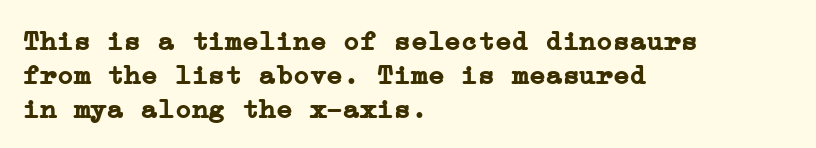
Q: Is the text bold? A: Yes.
Q: Is the text italic (slanted)? A: No, it is upright.
Q: Is the typeface a serif or a sans-serif typeface? A: Serif.
Q: Is the text underlined? A: No.
Q: How is the paragraph aligned? A: Left-aligned.
Q: Is the spacing between letters normal or unusually wide? A: Normal.
Q: Width (condensed, normal, or wide)? A: Normal.
Q: Stroke contrast? A: Low.
Q: x-height? A: Medium.
